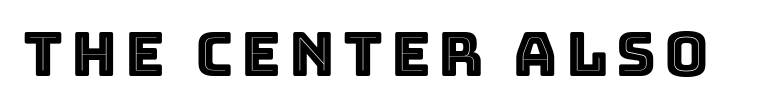
{"italic": "no", "width": "normal", "x_height": "large", "monospaced": "no", "underline": "no", "glyph_px": 61}
